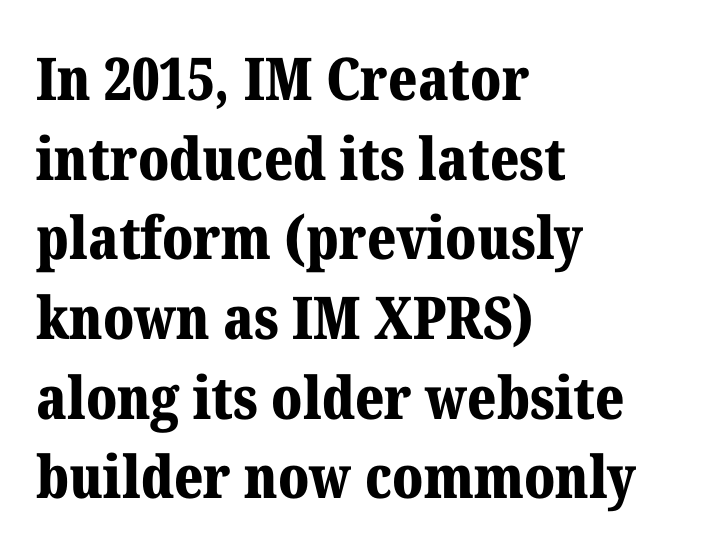
Q: Is the text bold? A: Yes.
Q: Is the text italic (slanted)? A: No, it is upright.
Q: Is the typeface a serif or a sans-serif typeface? A: Serif.
Q: Is the text underlined? A: No.
Q: How is the paragraph aligned? A: Left-aligned.
Q: Is the spacing between letters normal or unusually wide? A: Normal.
Q: Is the spacing between lines tight, normal or loose? A: Normal.
Q: Width (condensed, normal, or wide)? A: Normal.
Q: Stroke contrast? A: Medium.
Q: x-height? A: Medium.
Q: Monospaced? A: No.
